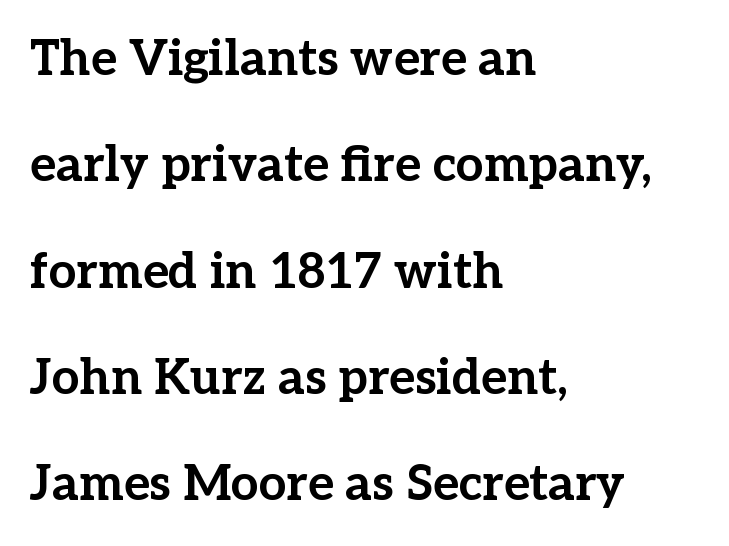
Q: Is the text bold? A: Yes.
Q: Is the text italic (slanted)? A: No, it is upright.
Q: Is the typeface a serif or a sans-serif typeface? A: Serif.
Q: Is the text underlined? A: No.
Q: How is the paragraph aligned? A: Left-aligned.
Q: Is the spacing between letters normal or unusually wide? A: Normal.
Q: Is the spacing between lines tight, normal or loose? A: Loose.
Q: Width (condensed, normal, or wide)? A: Normal.
Q: Stroke contrast? A: Low.
Q: x-height? A: Medium.
Q: Monospaced? A: No.
